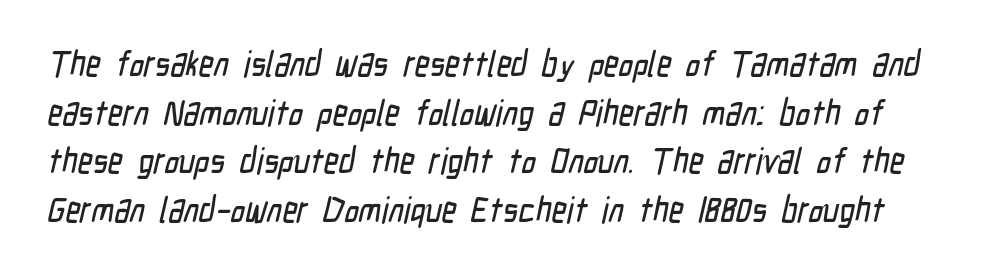
{"serif": "no", "width": "condensed", "stroke_contrast": "low", "x_height": "medium", "monospaced": "no", "underline": "no", "line_spacing": "normal", "line_spacing_ratio": 1.35, "letter_spacing": "normal", "letter_spacing_em": 0.0, "glyph_px": 36}
